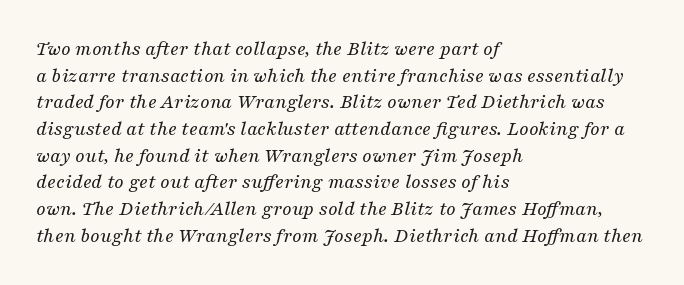
The image shows 21 px text type, italic (leaning right); set left-aligned, normal line spacing (1.27x), normal letter spacing, not underlined.
